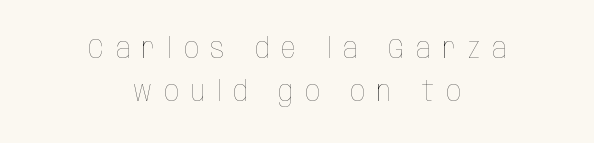
Words float on clear page, feet unadorned. A typesetter would call this leading conventional body-copy spacing. Teacher's note: observe the equal gaps on both sides — that is centered alignment. This sample uses an upright cut, with every glyph sitting square on the baseline. Someone cranked the tracking dial way up on this one.
